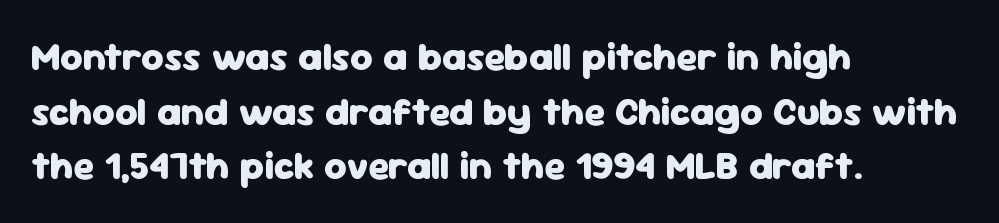
{"serif": "no", "italic": "no", "bold": "yes", "weight": "heavy", "width": "normal", "stroke_contrast": "low", "x_height": "medium", "monospaced": "no", "underline": "no", "align": "left", "line_spacing": "normal", "line_spacing_ratio": 1.4, "letter_spacing": "normal", "letter_spacing_em": 0.0, "glyph_px": 39}
